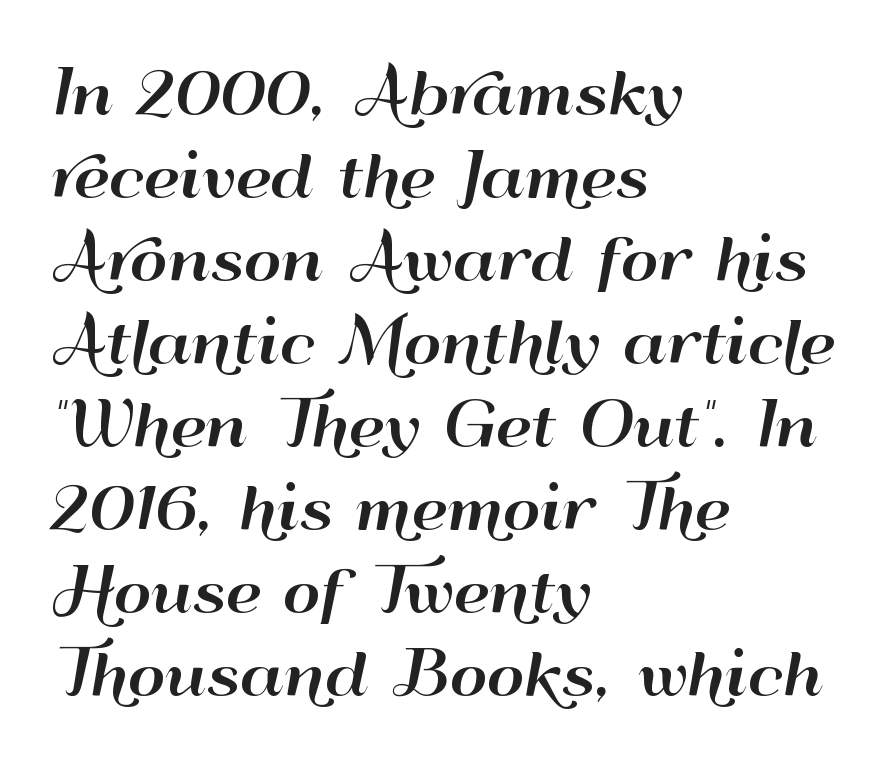
Q: Is the text italic (slanted)? A: Yes.
Q: Is the typeface a serif or a sans-serif typeface? A: Sans-serif.
Q: Is the text underlined? A: No.
Q: How is the paragraph aligned? A: Left-aligned.
Q: Is the spacing between letters normal or unusually wide? A: Normal.
Q: Is the spacing between lines tight, normal or loose? A: Normal.
Q: Width (condensed, normal, or wide)? A: Wide.
Q: Stroke contrast? A: High.
Q: x-height? A: Small.
Q: Monospaced? A: No.
